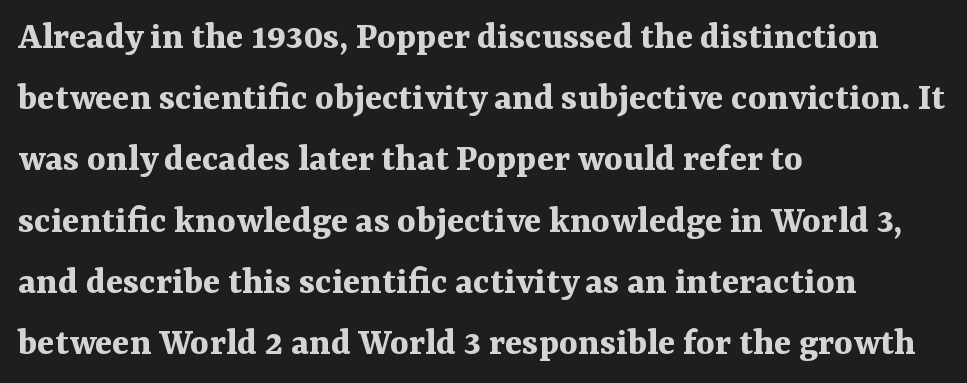
The image shows 40 px bold serif type, upright; set left-aligned, normal line spacing (1.53x), normal letter spacing, not underlined; medium stroke contrast and a medium x-height.
